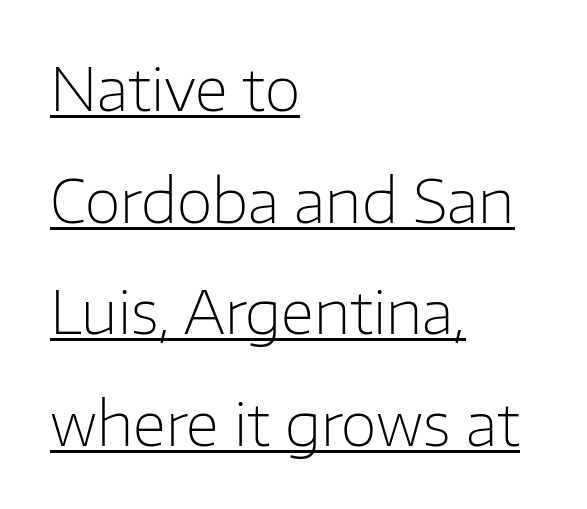
{"serif": "no", "italic": "no", "bold": "no", "weight": "light", "width": "normal", "stroke_contrast": "low", "x_height": "medium", "monospaced": "no", "underline": "yes", "align": "left", "line_spacing_ratio": 1.89, "letter_spacing": "normal", "letter_spacing_em": 0.0, "glyph_px": 59}
